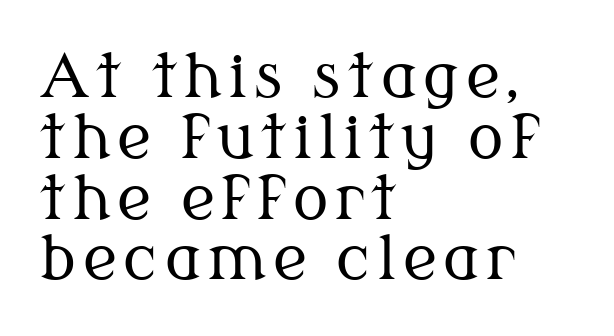
Q: Is the text bold? A: No.
Q: Is the text italic (slanted)? A: No, it is upright.
Q: Is the typeface a serif or a sans-serif typeface? A: Serif.
Q: Is the text underlined? A: No.
Q: How is the paragraph aligned? A: Left-aligned.
Q: Is the spacing between lines tight, normal or loose? A: Tight.
Q: Width (condensed, normal, or wide)? A: Normal.
Q: Stroke contrast? A: Medium.
Q: x-height? A: Medium.
Q: Monospaced? A: No.
